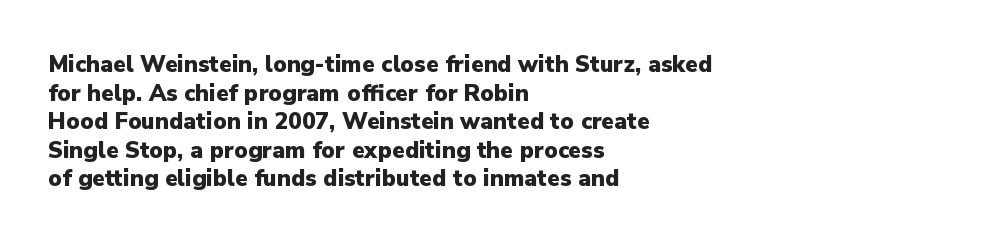
The image shows 23 px bold type, upright; set left-aligned, line spacing 1.24x, normal letter spacing, not underlined.
